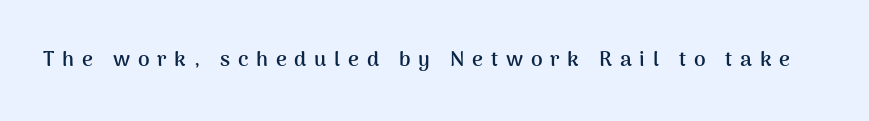
The image shows 21 px bold type, upright; set unusually wide letter spacing (+0.37 em), not underlined.
